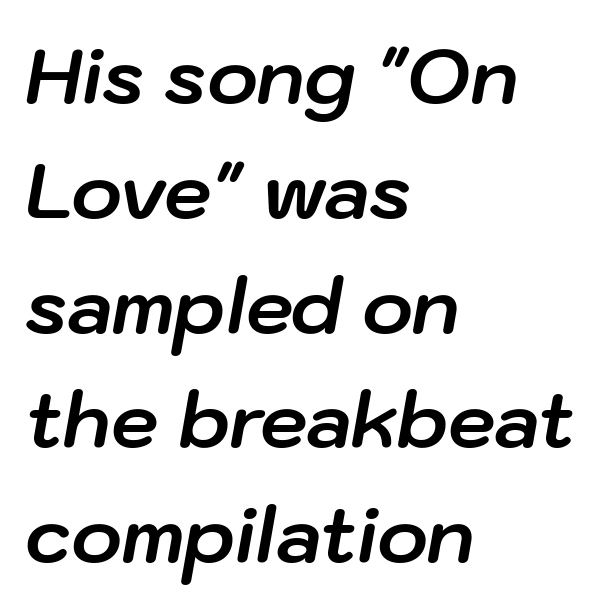
The image shows 76 px bold type, italic (leaning right); set left-aligned, normal line spacing (1.51x), normal letter spacing, not underlined; low stroke contrast and a medium x-height.
